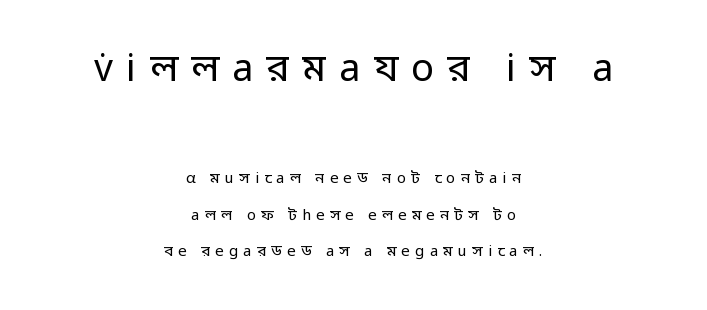
The passage shown begins with its larger block and ends with its smaller one. The face used here is proportionally spaced, like ordinary book or web type. The space between consecutive lines is lavish. The weight tops out at a normal text grade.
